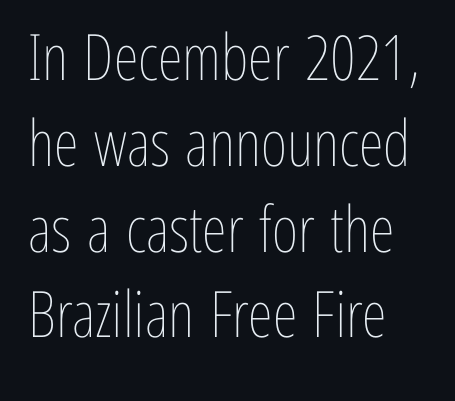
Q: Is the text bold? A: No.
Q: Is the text italic (slanted)? A: No, it is upright.
Q: Is the text underlined? A: No.
Q: How is the paragraph aligned? A: Left-aligned.
Q: Is the spacing between letters normal or unusually wide? A: Normal.
Q: Is the spacing between lines tight, normal or loose? A: Normal.
Q: Width (condensed, normal, or wide)? A: Condensed.
Q: Stroke contrast? A: Low.
Q: x-height? A: Medium.
Q: Monospaced? A: No.
